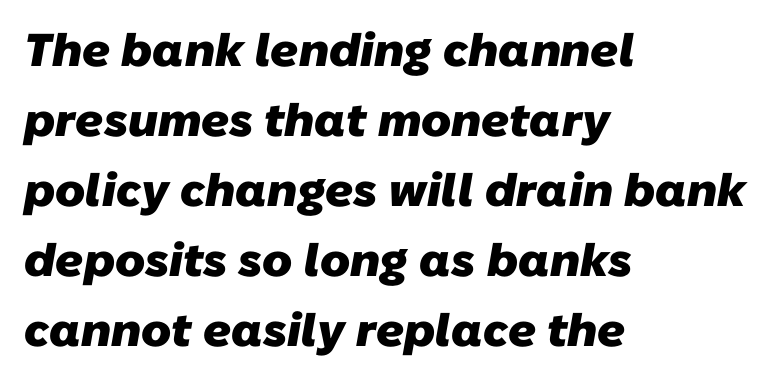
Reading down the block, your eye returns to a fixed left position each line. Descenders hang freely into open space. Notice how thick the strokes are: this is what a full bold looks like. Classification — sans serif. Students, note that the glyphs here touch the page at normal intervals.
